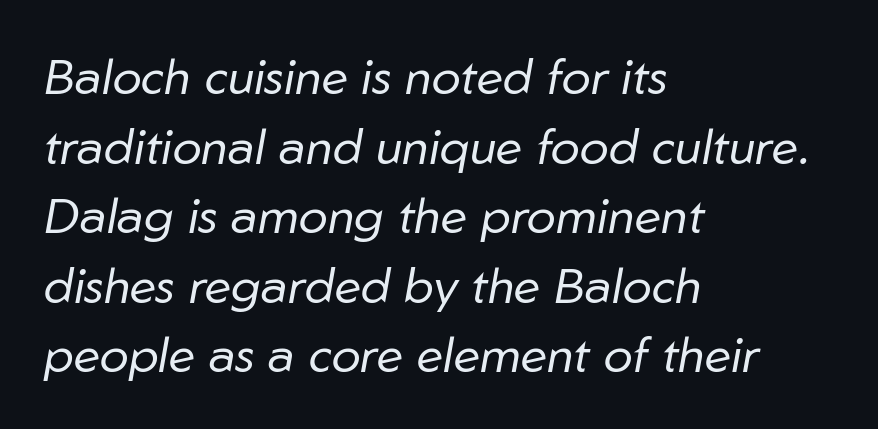
Q: Is the text bold? A: No.
Q: Is the text italic (slanted)? A: Yes, it leans right by about 10 degrees.
Q: Is the text underlined? A: No.
Q: How is the paragraph aligned? A: Left-aligned.
Q: Is the spacing between letters normal or unusually wide? A: Normal.
Q: Is the spacing between lines tight, normal or loose? A: Normal.
Q: Width (condensed, normal, or wide)? A: Normal.
Q: Stroke contrast? A: Low.
Q: x-height? A: Medium.
Q: Monospaced? A: No.
